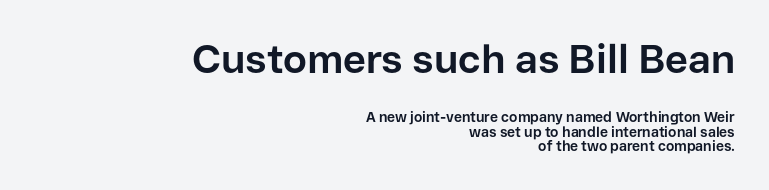
The letters are bold, with thick, heavy strokes. Ordinary non-slanted type is in use. Inter-character spacing is left at the font's built-in metrics. The face used here is proportionally spaced, like ordinary book or web type.
